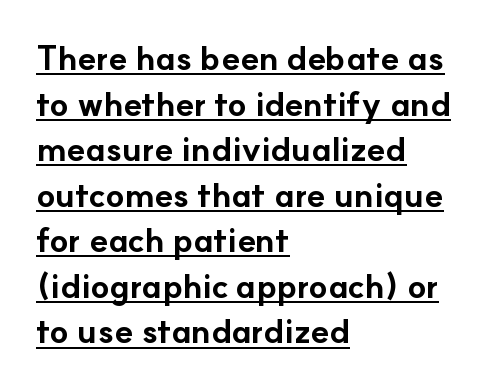
The type is set solid horizontally, with unmodified tracking. The passage is arranged the way most books set body copy — flush left. The lines sit at an ordinary, default distance from one another. Students, observe the line beneath the letters — that is underlining.
